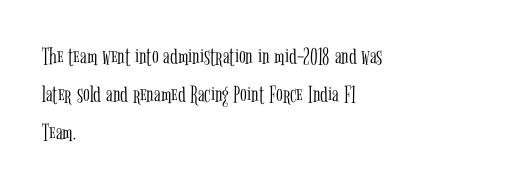
The image shows 25 px text type, upright; set left-aligned, normal line spacing (1.52x), normal letter spacing, not underlined.
